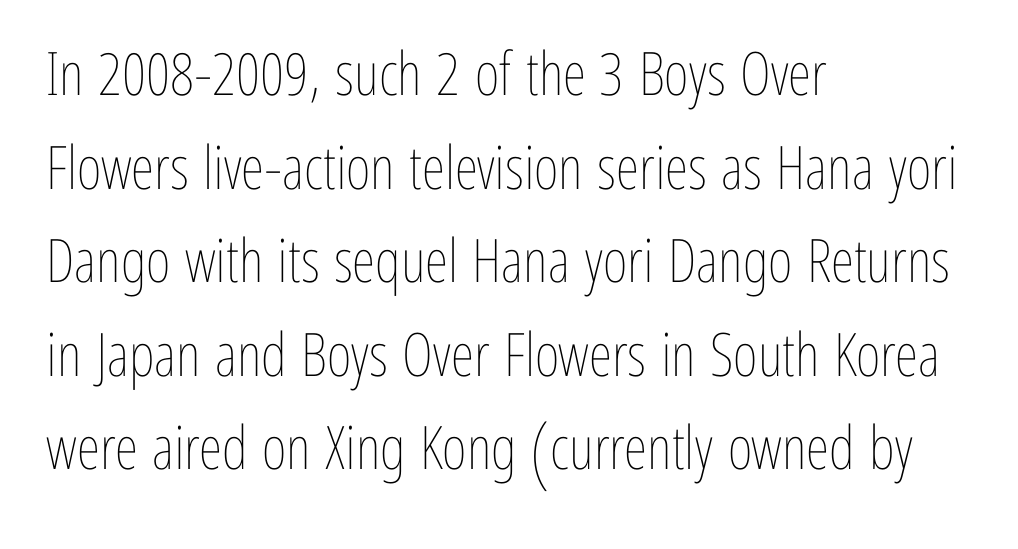
The letters sit at their default tracking, neither squeezed nor spread. Do the letters lean? They stand straight. In CSS terms this would be text-align: left. No heavy texture on the line: the type isn't bold. Here the designer chose a conventional face with non-uniform glyph widths.
